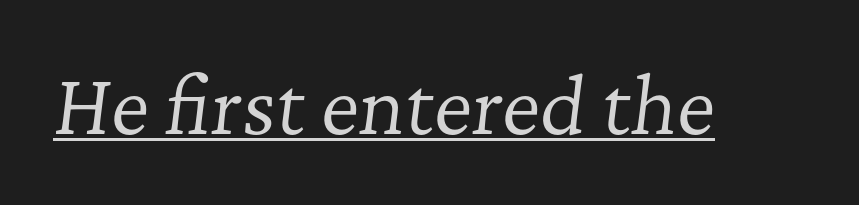
Q: Is the text bold? A: No.
Q: Is the text italic (slanted)? A: Yes, it leans right by about 7 degrees.
Q: Is the typeface a serif or a sans-serif typeface? A: Serif.
Q: Is the text underlined? A: Yes.
Q: Is the spacing between letters normal or unusually wide? A: Normal.
Q: Width (condensed, normal, or wide)? A: Normal.
Q: Stroke contrast? A: Low.
Q: x-height? A: Medium.
Q: Monospaced? A: No.
